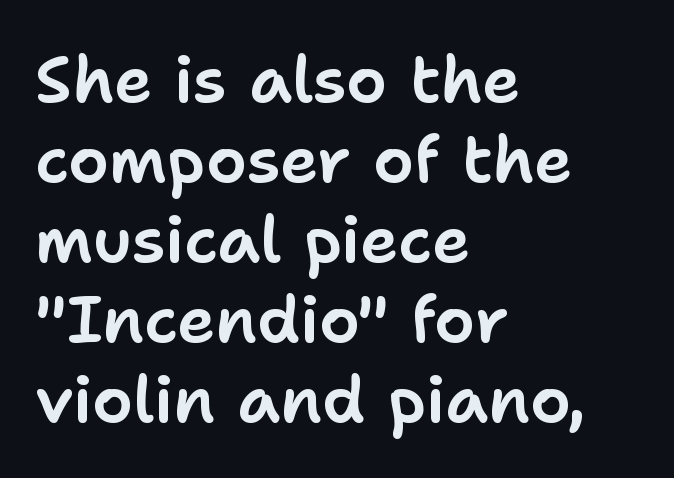
Q: Is the text italic (slanted)? A: No, it is upright.
Q: Is the typeface a serif or a sans-serif typeface? A: Sans-serif.
Q: Is the text underlined? A: No.
Q: How is the paragraph aligned? A: Left-aligned.
Q: Is the spacing between letters normal or unusually wide? A: Normal.
Q: Width (condensed, normal, or wide)? A: Normal.
Q: Stroke contrast? A: Low.
Q: x-height? A: Medium.
Q: Monospaced? A: No.
